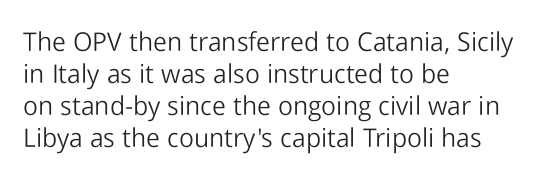
Q: Is the text bold? A: No.
Q: Is the text italic (slanted)? A: No, it is upright.
Q: Is the text underlined? A: No.
Q: How is the paragraph aligned? A: Left-aligned.
Q: Is the spacing between letters normal or unusually wide? A: Normal.
